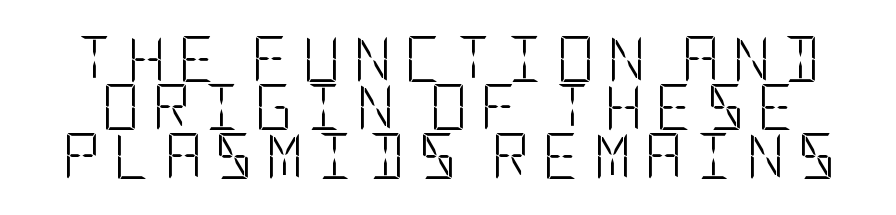
The words here are not underlined. Closely set lines give the paragraph a compact silhouette. On a weight scale, this lands at 450 or below. No feet cap the strokes, marking this as sans-serif type. The specimen reads as upright at a glance. The face used here is rendered with a markedly widened letterfit.
